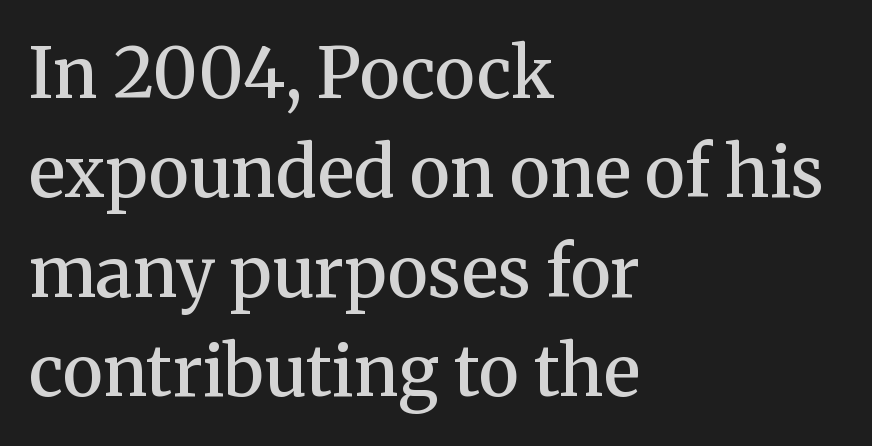
{"serif": "yes", "italic": "no", "bold": "semi", "weight": "semibold", "width": "normal", "stroke_contrast": "medium", "x_height": "medium", "monospaced": "no", "underline": "no", "align": "left", "line_spacing": "normal", "line_spacing_ratio": 1.42, "letter_spacing": "normal", "letter_spacing_em": 0.0, "glyph_px": 70}
